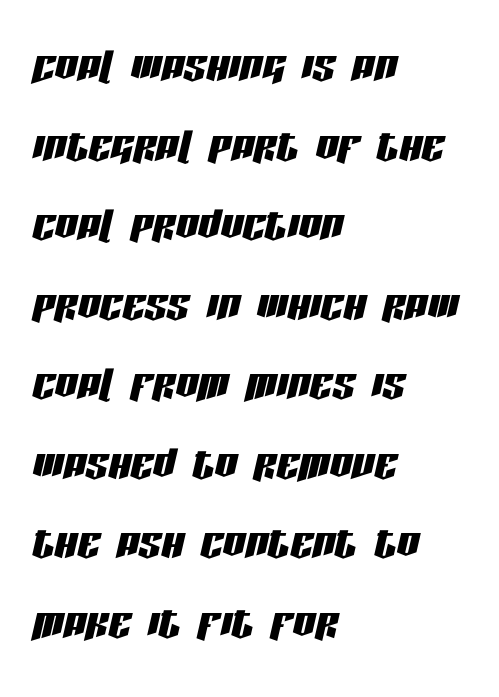
{"italic": "yes", "lean": "right", "slant_degrees": 13, "width": "condensed", "stroke_contrast": "low", "x_height": "large", "monospaced": "no", "underline": "no", "align": "left", "line_spacing": "normal", "line_spacing_ratio": 1.42, "letter_spacing": "normal", "letter_spacing_em": 0.0, "glyph_px": 56}
